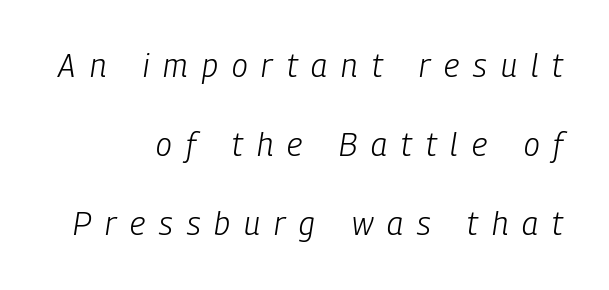
Q: Is the text bold? A: No.
Q: Is the text italic (slanted)? A: Yes, it leans right by about 9 degrees.
Q: Is the text underlined? A: No.
Q: How is the paragraph aligned? A: Right-aligned.
Q: Is the spacing between letters normal or unusually wide? A: Unusually wide.
Q: Is the spacing between lines tight, normal or loose? A: Loose.
Q: Width (condensed, normal, or wide)? A: Condensed.
Q: Stroke contrast? A: Low.
Q: x-height? A: Medium.
Q: Monospaced? A: No.
